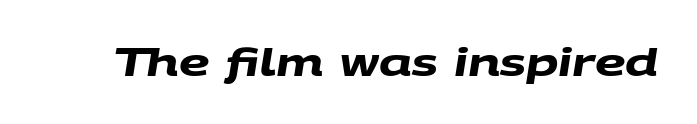
Q: Is the text bold? A: Yes.
Q: Is the typeface a serif or a sans-serif typeface? A: Sans-serif.
Q: Is the text underlined? A: No.
Q: Is the spacing between letters normal or unusually wide? A: Normal.
Q: Width (condensed, normal, or wide)? A: Wide.
Q: Stroke contrast? A: Medium.
Q: x-height? A: Large.
Q: Monospaced? A: No.
